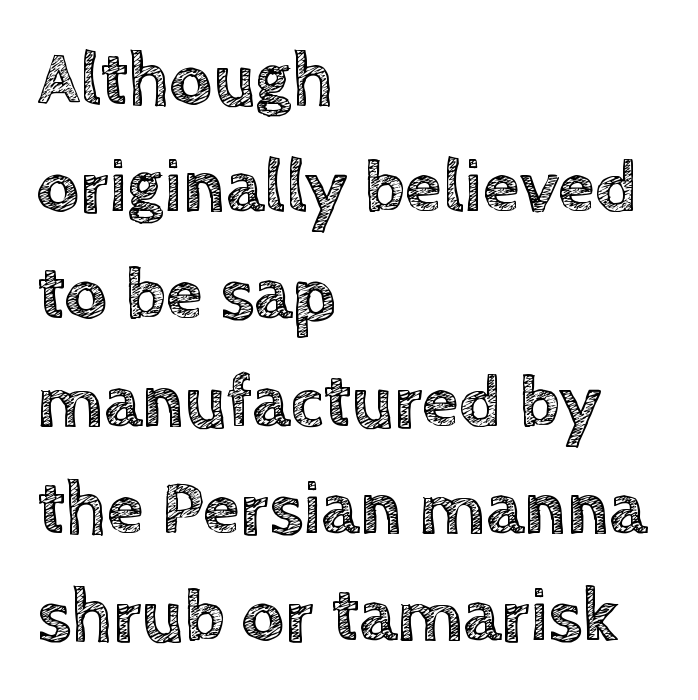
Q: Is the text italic (slanted)? A: No, it is upright.
Q: Is the text underlined? A: No.
Q: How is the paragraph aligned? A: Left-aligned.
Q: Is the spacing between letters normal or unusually wide? A: Normal.
Q: Is the spacing between lines tight, normal or loose? A: Normal.
Q: Width (condensed, normal, or wide)? A: Normal.
Q: x-height? A: Large.
Q: Monospaced? A: No.
